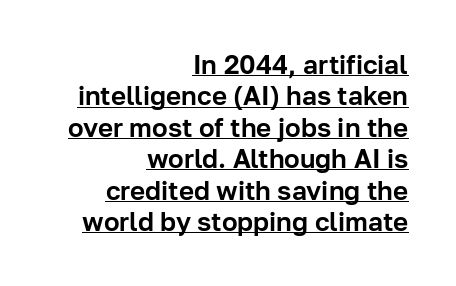
Q: Is the text italic (slanted)? A: No, it is upright.
Q: Is the text underlined? A: Yes.
Q: How is the paragraph aligned? A: Right-aligned.
Q: Is the spacing between letters normal or unusually wide? A: Normal.
